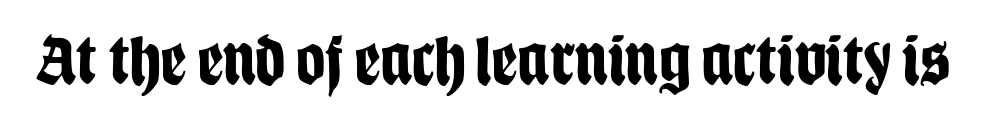
{"serif": "no", "italic": "no", "bold": "yes", "weight": "bold", "width": "condensed", "stroke_contrast": "low", "x_height": "large", "monospaced": "no", "underline": "no", "letter_spacing": "normal", "letter_spacing_em": 0.0, "glyph_px": 72}
